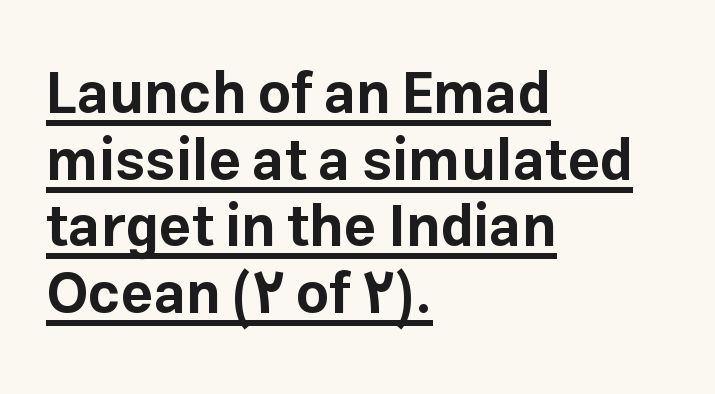
Q: Is the text bold? A: Yes.
Q: Is the text italic (slanted)? A: No, it is upright.
Q: Is the typeface a serif or a sans-serif typeface? A: Sans-serif.
Q: Is the text underlined? A: Yes.
Q: How is the paragraph aligned? A: Left-aligned.
Q: Is the spacing between letters normal or unusually wide? A: Normal.
Q: Width (condensed, normal, or wide)? A: Normal.
Q: Stroke contrast? A: Low.
Q: x-height? A: Medium.
Q: Monospaced? A: No.
